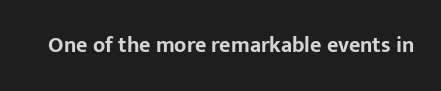
The image shows 22 px bold type, upright; set normal letter spacing, not underlined.
